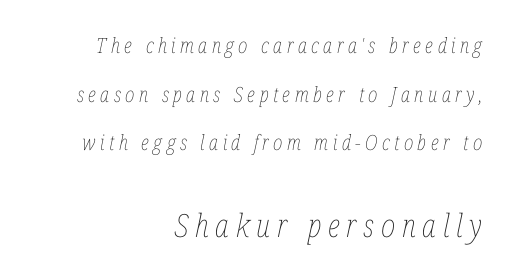
{"italic": "yes", "lean": "right", "slant_degrees": 12, "bold": "no", "weight": "thin", "width": "condensed", "stroke_contrast": "low", "x_height": "medium", "monospaced": "no", "underline": "no", "align": "right", "line_spacing": "loose", "line_spacing_ratio": 2.32, "letter_spacing": "wide", "letter_spacing_em": 0.21, "larger_block": "second", "size_ratio": 1.52, "glyph_px": 32}
